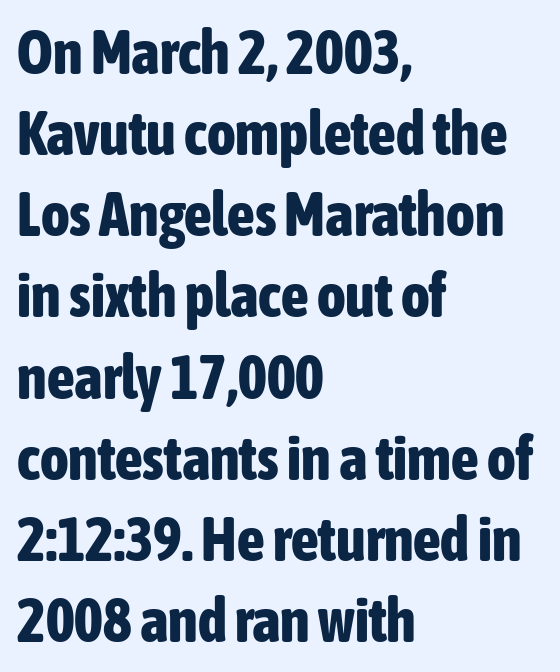
The tracking reads as untouched default to a designer's eye. Is there much room between lines? A standard amount, neither cramped nor airy. Type style note: lacks serifs. Posture: straight, roman, zero tilt. Varying glyph widths throughout — classic text-font behaviour.
